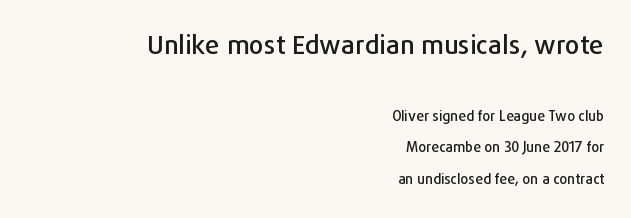
{"italic": "no", "underline": "no", "align": "right", "line_spacing": "loose", "line_spacing_ratio": 2.24, "letter_spacing": "normal", "letter_spacing_em": 0.0, "larger_block": "first", "size_ratio": 1.86, "glyph_px": 26}
